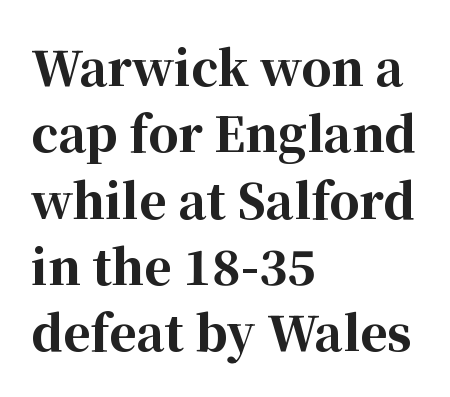
Q: Is the text bold? A: Yes.
Q: Is the text italic (slanted)? A: No, it is upright.
Q: Is the typeface a serif or a sans-serif typeface? A: Serif.
Q: Is the text underlined? A: No.
Q: How is the paragraph aligned? A: Left-aligned.
Q: Is the spacing between letters normal or unusually wide? A: Normal.
Q: Is the spacing between lines tight, normal or loose? A: Normal.
Q: Width (condensed, normal, or wide)? A: Normal.
Q: Stroke contrast? A: High.
Q: x-height? A: Medium.
Q: Monospaced? A: No.
